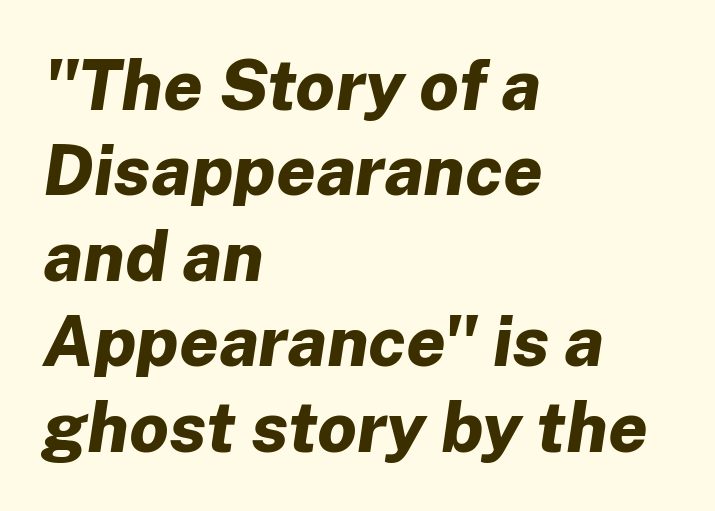
Thick stems and heavy bowls — unmistakably bold. Yep, that's italic — everything's leaning. This rendering uses left alignment, leaving the right contour irregular. You could not count columns in this text — the font is proportionally spaced. Tracking here is standard; glyphs follow each other at the usual distance. Descender tails drop into unmarked territory.
